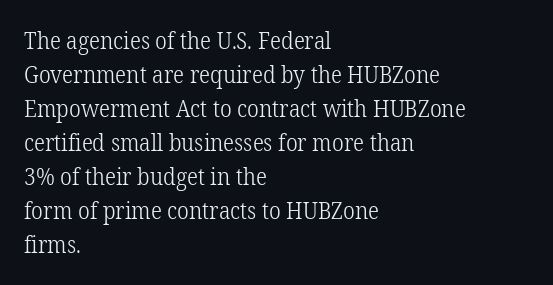
The image shows 23 px text type, upright; set left-aligned, normal line spacing (1.48x), normal letter spacing, not underlined.
